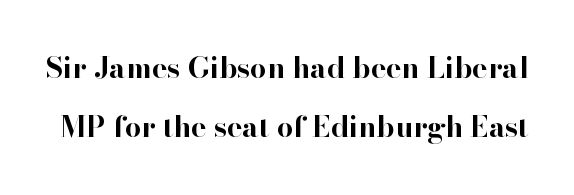
{"serif": "yes", "italic": "no", "bold": "yes", "weight": "bold", "width": "normal", "stroke_contrast": "high", "x_height": "small", "monospaced": "no", "underline": "no", "line_spacing": "loose", "line_spacing_ratio": 2.05, "letter_spacing": "normal", "letter_spacing_em": 0.0, "glyph_px": 29}
